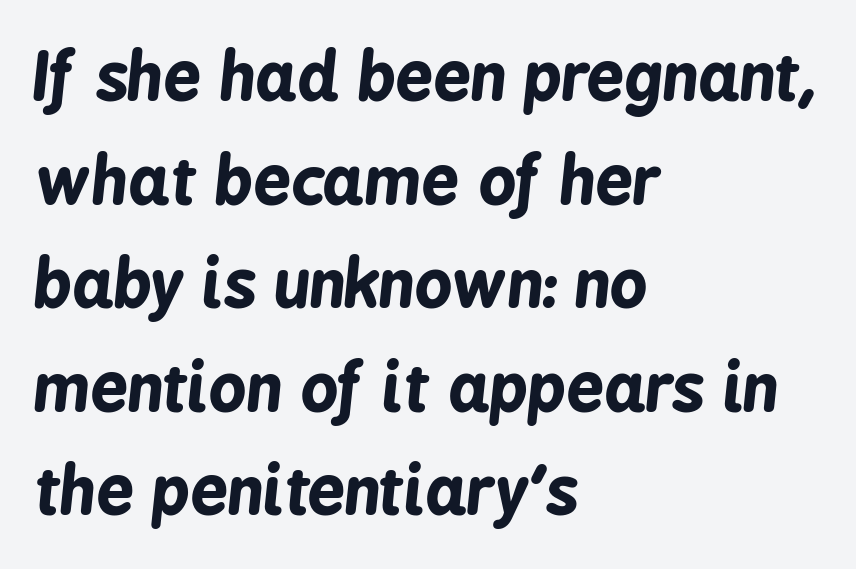
The block of text has a typical density, with ordinary space between rows. Alignment: flush left. Inter-character spacing is left at the font's built-in metrics. Descenders are the only things crossing below the line.
